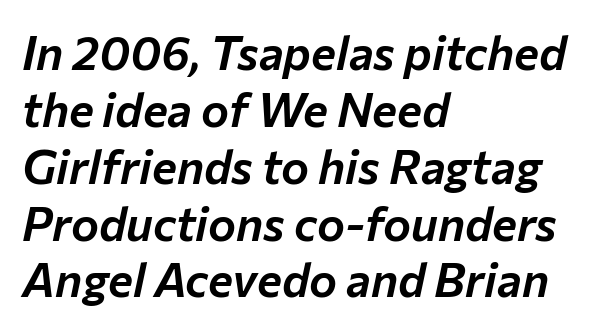
The image shows 47 px text type, italic (leaning right); set left-aligned, line spacing 1.21x, normal letter spacing, not underlined; low stroke contrast and a medium x-height.
